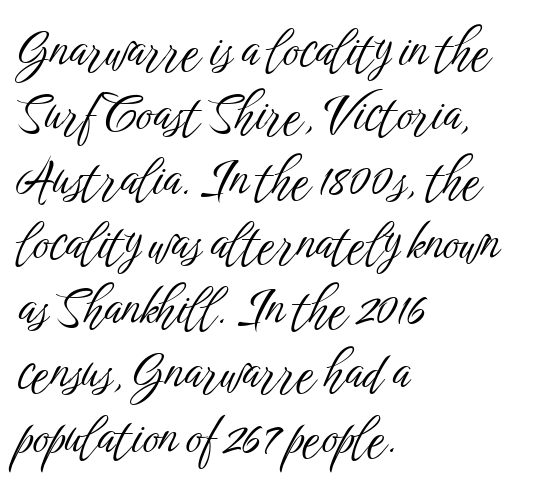
The image shows 50 px light, condensed sans-serif type; set left-aligned, normal line spacing (1.29x), normal letter spacing, not underlined; low stroke contrast and a medium x-height.
